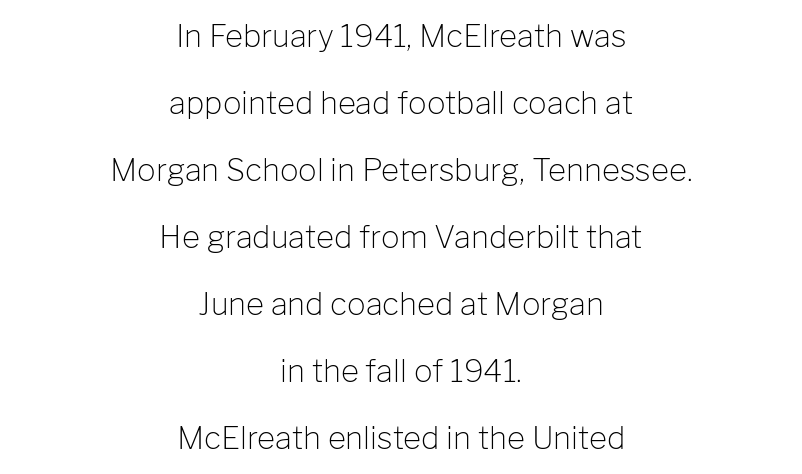
Q: Is the text bold? A: No.
Q: Is the text italic (slanted)? A: No, it is upright.
Q: Is the typeface a serif or a sans-serif typeface? A: Sans-serif.
Q: Is the text underlined? A: No.
Q: How is the paragraph aligned? A: Centered.
Q: Is the spacing between letters normal or unusually wide? A: Normal.
Q: Is the spacing between lines tight, normal or loose? A: Loose.
Q: Width (condensed, normal, or wide)? A: Normal.
Q: Stroke contrast? A: Low.
Q: x-height? A: Medium.
Q: Monospaced? A: No.
